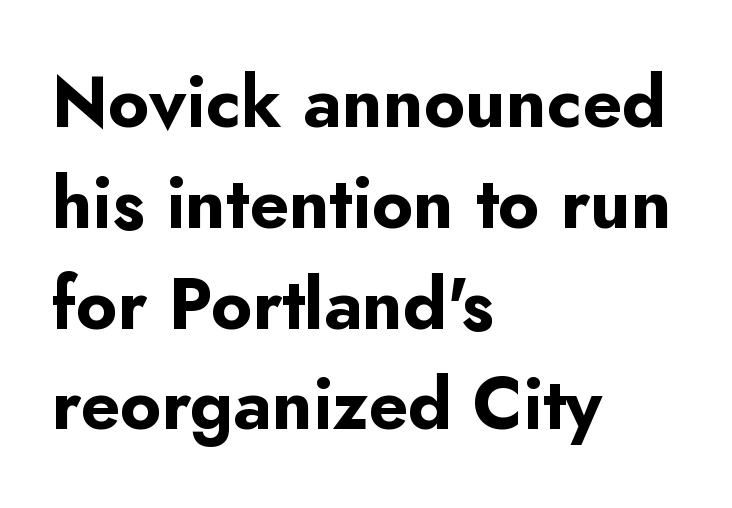
{"serif": "no", "italic": "no", "bold": "yes", "weight": "bold", "width": "normal", "stroke_contrast": "low", "x_height": "small", "monospaced": "no", "underline": "no", "align": "left", "line_spacing": "normal", "line_spacing_ratio": 1.42, "letter_spacing": "normal", "letter_spacing_em": 0.0, "glyph_px": 71}
